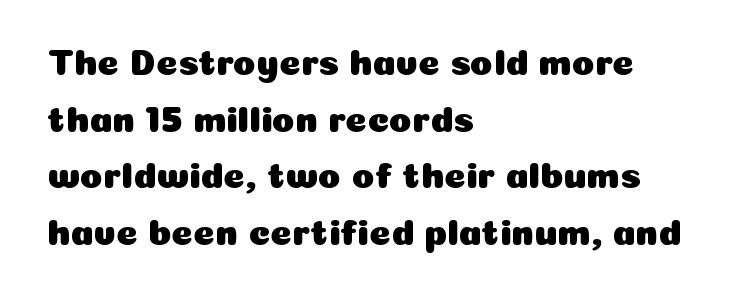
The image shows 37 px sans-serif type, upright; set left-aligned, normal line spacing (1.53x), normal letter spacing, not underlined; low stroke contrast and a medium x-height.
